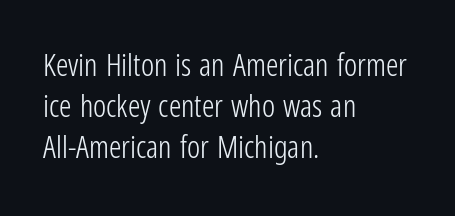
Q: Is the text bold? A: No.
Q: Is the text italic (slanted)? A: No, it is upright.
Q: Is the typeface a serif or a sans-serif typeface? A: Sans-serif.
Q: Is the text underlined? A: No.
Q: How is the paragraph aligned? A: Left-aligned.
Q: Is the spacing between letters normal or unusually wide? A: Normal.
Q: Is the spacing between lines tight, normal or loose? A: Normal.
Q: Width (condensed, normal, or wide)? A: Condensed.
Q: Stroke contrast? A: Low.
Q: x-height? A: Medium.
Q: Monospaced? A: No.
